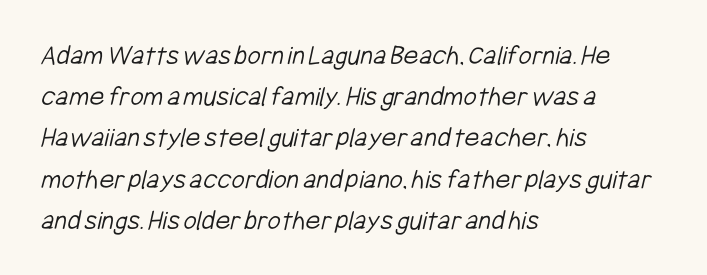
The image shows 29 px light, condensed sans-serif type; set left-aligned, normal line spacing (1.42x), normal letter spacing, not underlined; low stroke contrast and a medium x-height.
